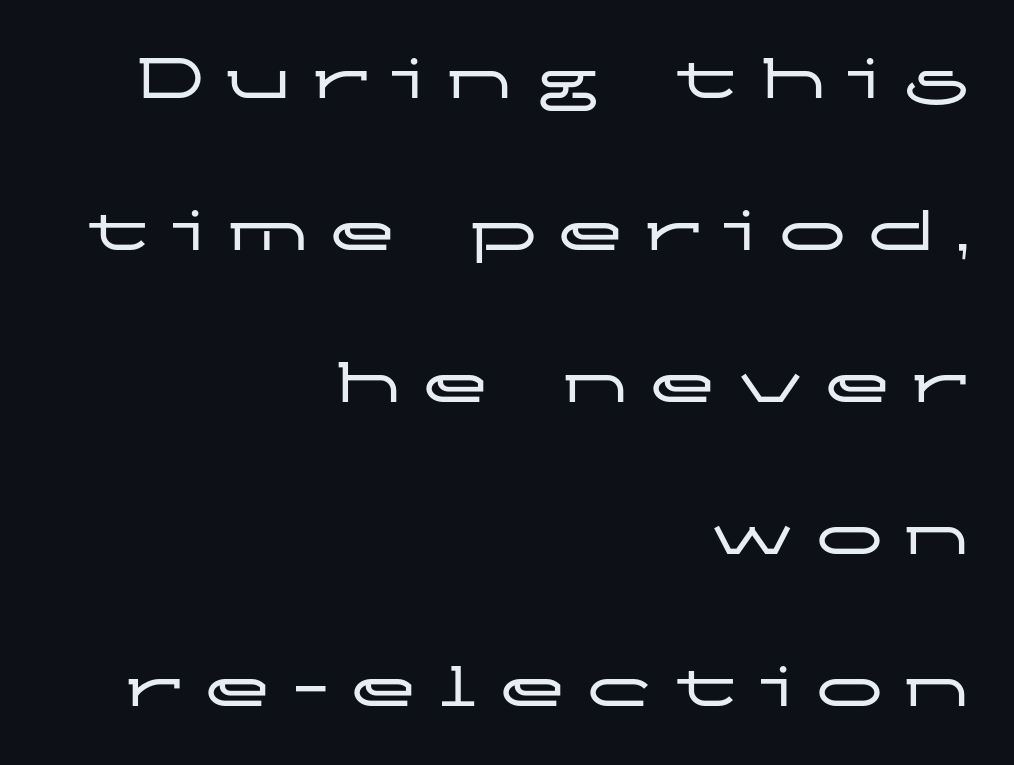
Rule under the text: the space is simply empty. Looks like regular typesetting: each glyph gets only the width it needs. The type family on display is of the sans-serif kind. The letterforms stand isolated, each surrounded by extra space. The passage is arranged like a letterhead date or caption credit — flush right.
